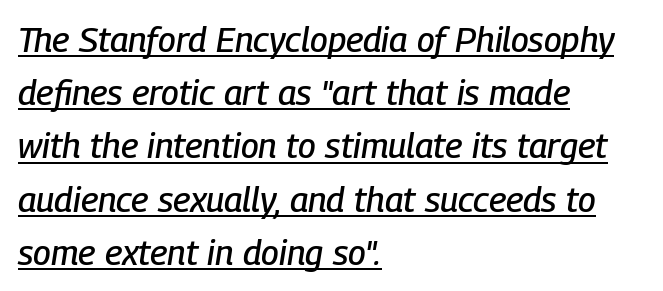
Q: Is the text italic (slanted)? A: Yes, it leans right by about 9 degrees.
Q: Is the text underlined? A: Yes.
Q: How is the paragraph aligned? A: Left-aligned.
Q: Is the spacing between letters normal or unusually wide? A: Normal.
Q: Is the spacing between lines tight, normal or loose? A: Normal.
Q: Width (condensed, normal, or wide)? A: Condensed.
Q: Stroke contrast? A: Low.
Q: x-height? A: Medium.
Q: Monospaced? A: No.
